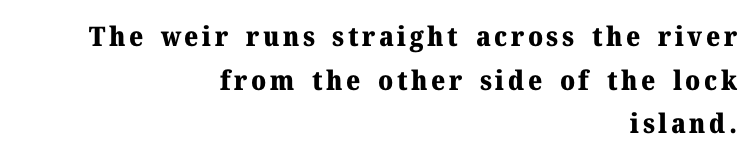
Look at the stroke-to-counter ratio: heavy, a bold. The gap between lines stays unmarked. Upright lettering throughout. Typeset ragged left — the right edge is the straight one.
